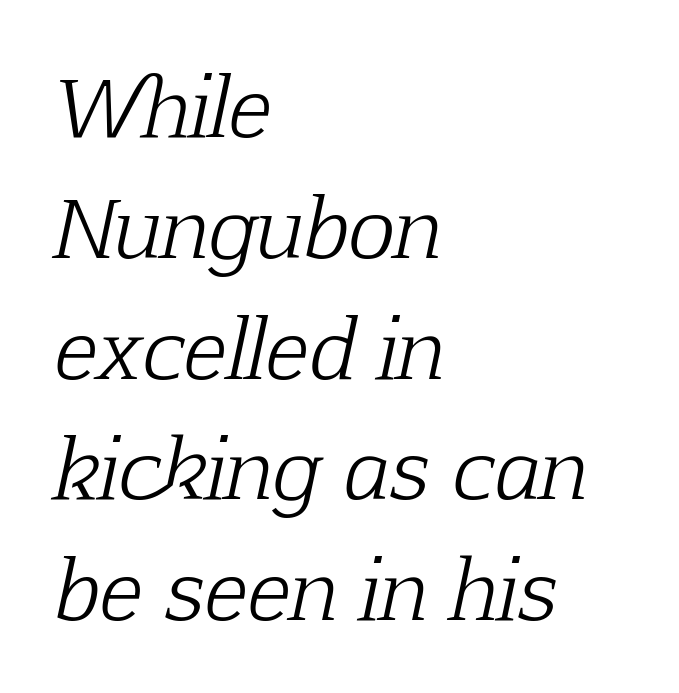
Caption: face not bold, strokes unweighted. These lines keep a tight, regular rhythm from letter to letter. To sum up the face: it has serifs. Type without underlining. The passage is arranged the way most books set body copy — flush left.
